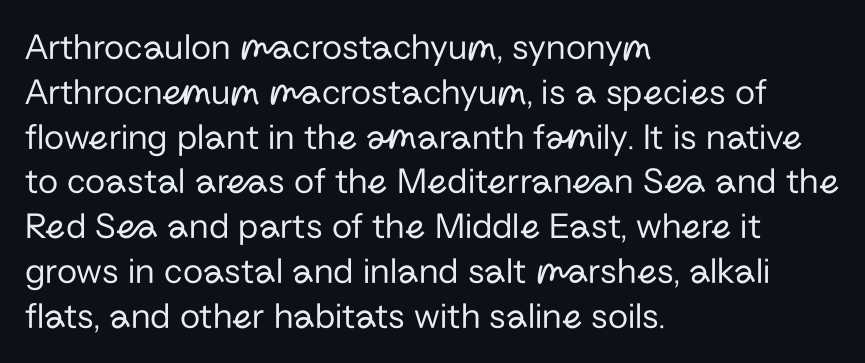
{"serif": "no", "italic": "no", "bold": "no", "weight": "regular", "width": "normal", "stroke_contrast": "low", "x_height": "medium", "monospaced": "no", "underline": "no", "align": "left", "line_spacing_ratio": 1.21, "letter_spacing": "normal", "letter_spacing_em": 0.0, "glyph_px": 37}
